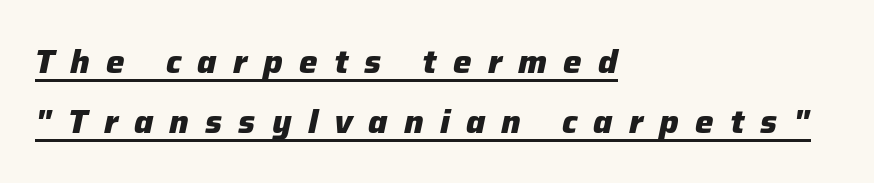
{"italic": "yes", "lean": "right", "slant_degrees": 12, "bold": "yes", "weight": "heavy", "width": "normal", "stroke_contrast": "low", "x_height": "medium", "monospaced": "no", "underline": "yes", "align": "left", "line_spacing_ratio": 1.81, "letter_spacing": "wide", "letter_spacing_em": 0.49, "glyph_px": 33}
